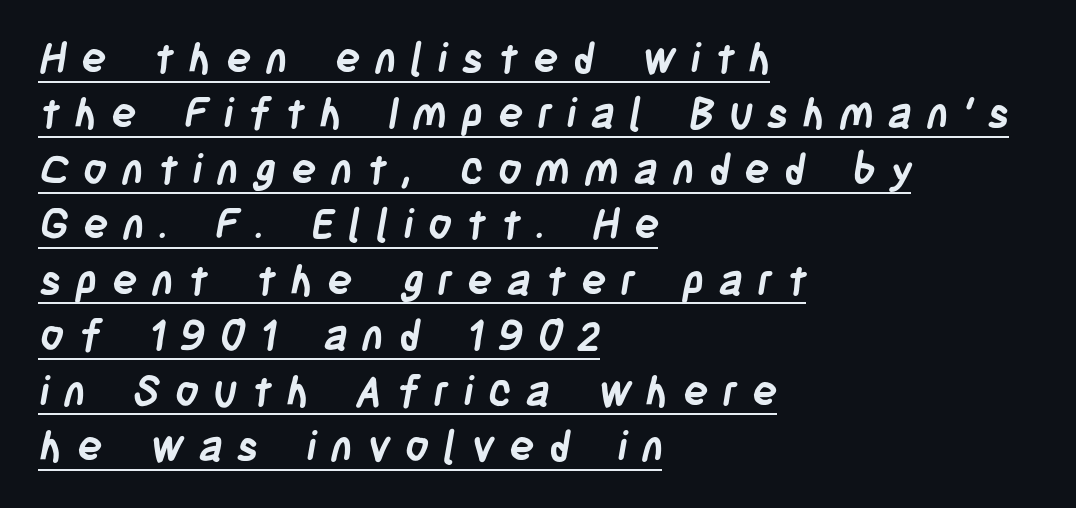
{"serif": "no", "bold": "yes", "weight": "semibold", "width": "condensed", "stroke_contrast": "low", "x_height": "large", "monospaced": "no", "underline": "yes", "align": "left", "line_spacing": "normal", "line_spacing_ratio": 1.32, "letter_spacing": "wide", "letter_spacing_em": 0.34, "glyph_px": 42}
